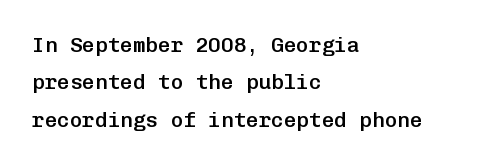
Q: Is the text bold? A: Semi-bold.
Q: Is the text italic (slanted)? A: No, it is upright.
Q: Is the text underlined? A: No.
Q: How is the paragraph aligned? A: Left-aligned.
Q: Is the spacing between letters normal or unusually wide? A: Normal.
